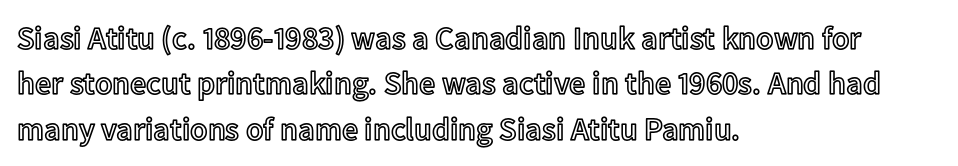
Has an underline been added? It has not. Glyph-to-glyph distance matches everyday printed text. The vertical gap from one line to the next is medium. Does the copy run flush right? No — it runs flush left.
